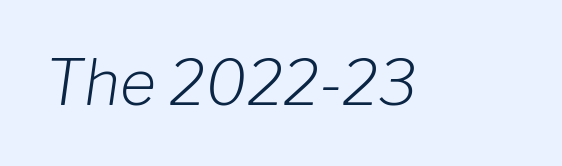
Q: Is the text bold? A: No.
Q: Is the text italic (slanted)? A: Yes, it leans right by about 8 degrees.
Q: Is the text underlined? A: No.
Q: Is the spacing between letters normal or unusually wide? A: Normal.
Q: Width (condensed, normal, or wide)? A: Normal.
Q: Stroke contrast? A: Low.
Q: x-height? A: Medium.
Q: Monospaced? A: No.
